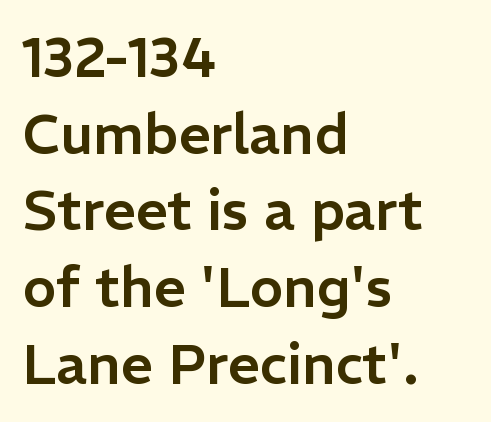
{"serif": "no", "italic": "no", "width": "normal", "stroke_contrast": "low", "x_height": "medium", "monospaced": "no", "underline": "no", "align": "left", "line_spacing": "normal", "line_spacing_ratio": 1.37, "letter_spacing": "normal", "letter_spacing_em": 0.0, "glyph_px": 56}
